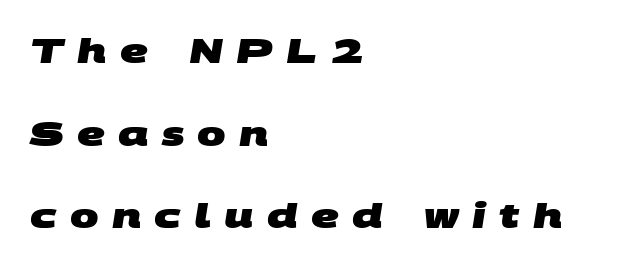
Q: Is the text bold? A: Yes.
Q: Is the typeface a serif or a sans-serif typeface? A: Sans-serif.
Q: Is the text underlined? A: No.
Q: How is the paragraph aligned? A: Left-aligned.
Q: Is the spacing between letters normal or unusually wide? A: Unusually wide.
Q: Is the spacing between lines tight, normal or loose? A: Loose.
Q: Width (condensed, normal, or wide)? A: Wide.
Q: Stroke contrast? A: Medium.
Q: x-height? A: Large.
Q: Monospaced? A: No.
